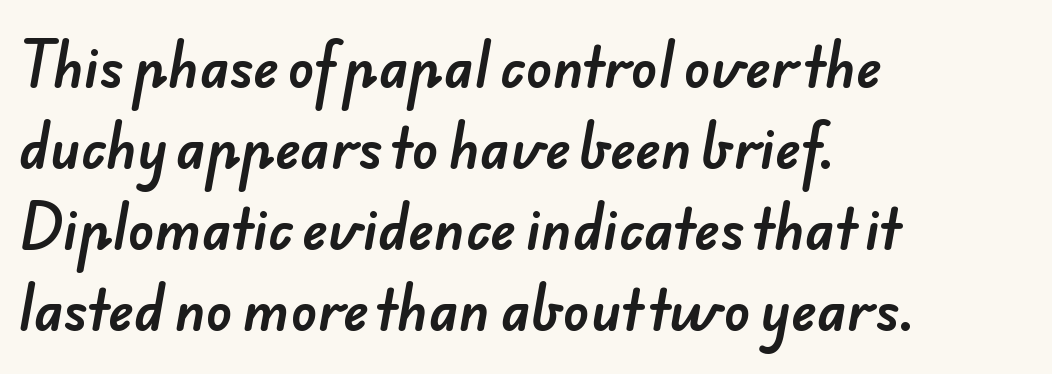
Clear beneath every line of the passage. The glyphs in this specimen are sans serif. Standard letterfit; no display-style spreading of the glyphs. How would I describe the line gaps? Plain and ordinary.
